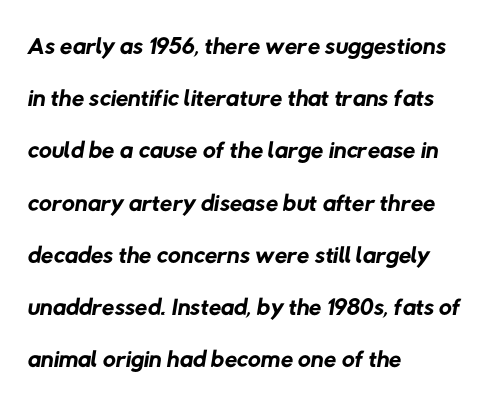
Q: Is the text bold? A: No.
Q: Is the typeface a serif or a sans-serif typeface? A: Sans-serif.
Q: Is the text underlined? A: No.
Q: How is the paragraph aligned? A: Left-aligned.
Q: Is the spacing between letters normal or unusually wide? A: Normal.
Q: Is the spacing between lines tight, normal or loose? A: Normal.
Q: Width (condensed, normal, or wide)? A: Normal.
Q: Stroke contrast? A: Low.
Q: x-height? A: Medium.
Q: Monospaced? A: No.
